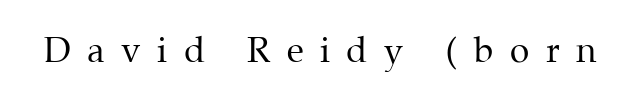
The image shows 35 px regular-weight serif type, upright; set unusually wide letter spacing (+0.47 em), not underlined; medium stroke contrast and a medium x-height.
